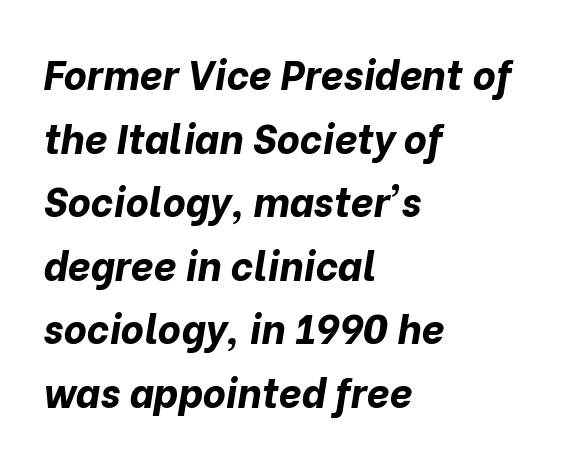
The image shows 40 px bold type, italic (leaning right); set left-aligned, normal line spacing (1.59x), normal letter spacing, not underlined; low stroke contrast and a medium x-height.
